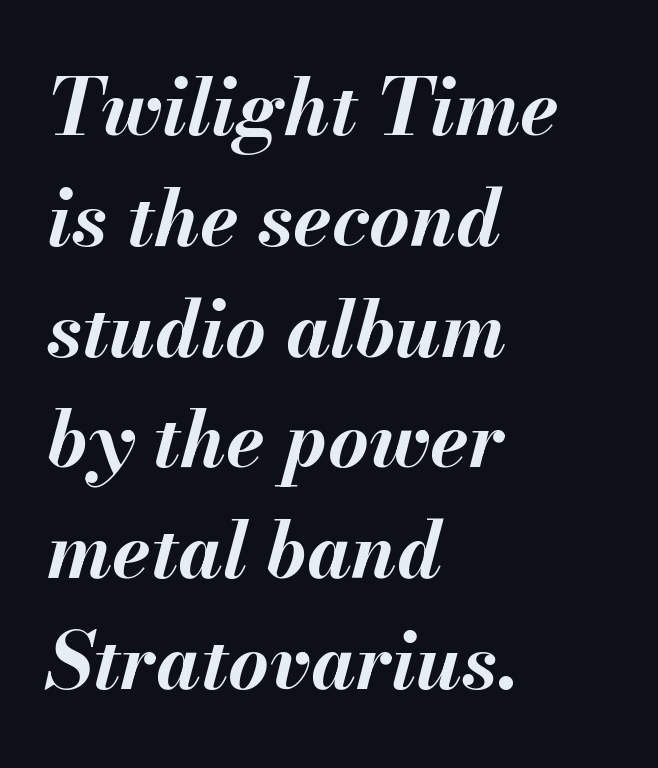
Do the characters align in a grid? No, the font is proportional. The specimen reads as italic at a glance. This sample is left-justified, so line endings fall wherever the words run out. Look at the tracking — it's just the regular setting, nothing added. How would I describe the line gaps? Plain and ordinary.
